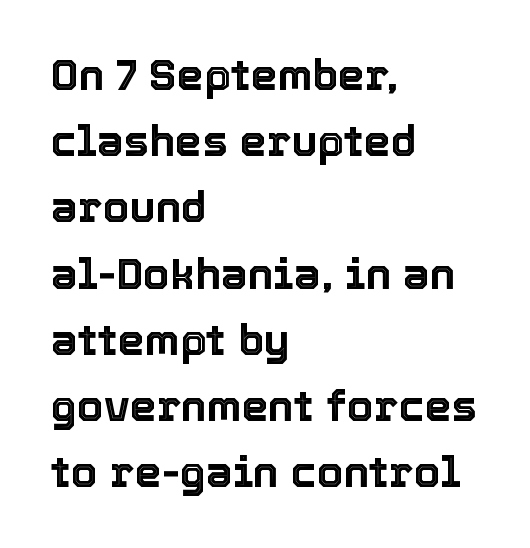
The image shows 43 px text type, upright; set left-aligned, normal line spacing (1.54x), normal letter spacing, not underlined; a medium x-height.
